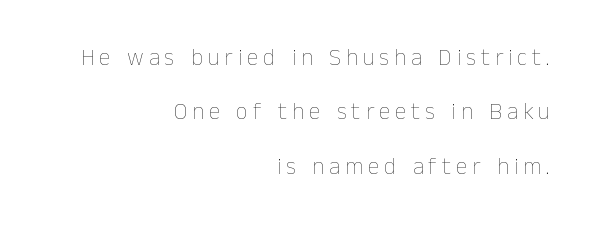
The image shows 23 px text type, upright; set right-aligned, loose line spacing (2.36x), unusually wide letter spacing (+0.22 em), not underlined.
